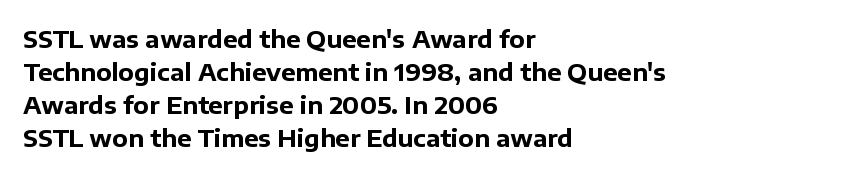
The image shows 24 px bold type, upright; set left-aligned, normal line spacing (1.37x), normal letter spacing, not underlined.
